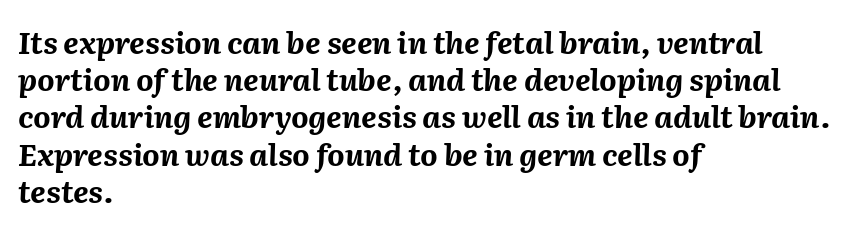
Q: Is the text bold? A: Yes.
Q: Is the text italic (slanted)? A: Yes, it leans right by about 2 degrees.
Q: Is the text underlined? A: No.
Q: How is the paragraph aligned? A: Left-aligned.
Q: Is the spacing between letters normal or unusually wide? A: Normal.
Q: Width (condensed, normal, or wide)? A: Normal.
Q: Stroke contrast? A: Medium.
Q: x-height? A: Medium.
Q: Monospaced? A: No.
